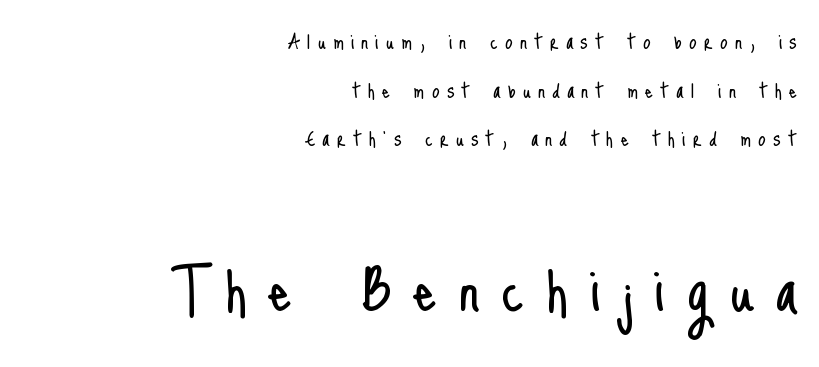
{"serif": "no", "italic": "no", "bold": "no", "weight": "light", "width": "condensed", "stroke_contrast": "low", "x_height": "small", "monospaced": "no", "underline": "no", "align": "right", "line_spacing": "loose", "line_spacing_ratio": 1.95, "letter_spacing": "wide", "letter_spacing_em": 0.28, "larger_block": "second", "size_ratio": 3.04, "glyph_px": 76}
